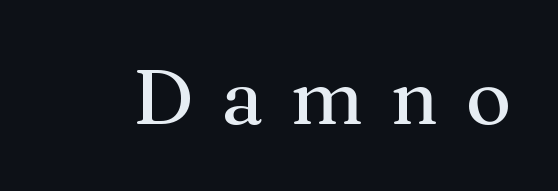
Q: Is the text italic (slanted)? A: No, it is upright.
Q: Is the typeface a serif or a sans-serif typeface? A: Serif.
Q: Is the text underlined? A: No.
Q: Is the spacing between letters normal or unusually wide? A: Unusually wide.
Q: Width (condensed, normal, or wide)? A: Normal.
Q: Stroke contrast? A: Medium.
Q: x-height? A: Medium.
Q: Monospaced? A: No.
